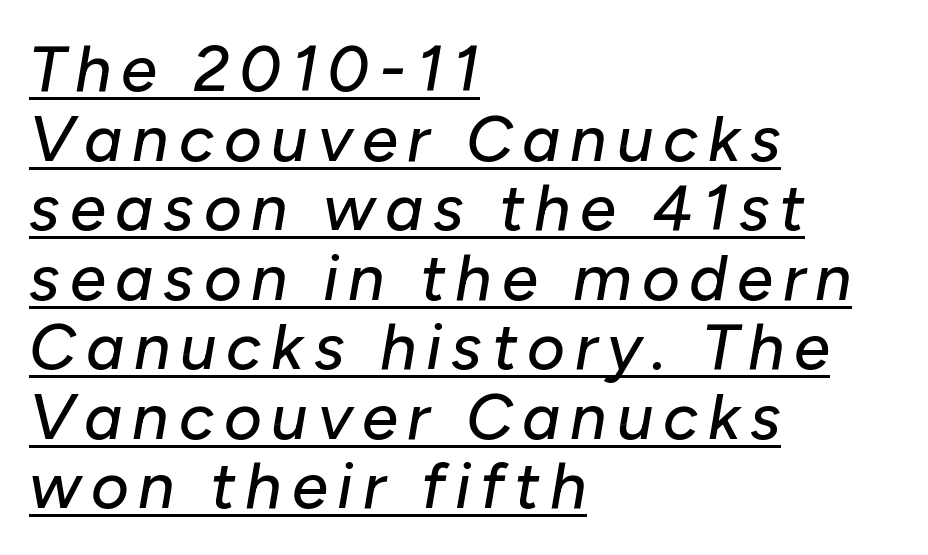
The image shows 65 px text type, italic (leaning right); set left-aligned, tight line spacing (1.07x), underlined; low stroke contrast and a medium x-height.
